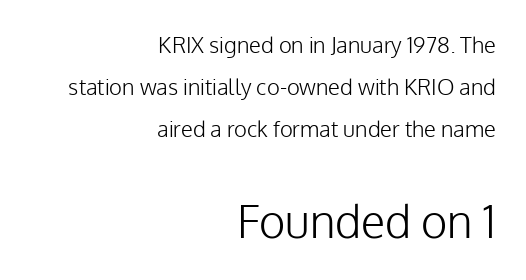
The image shows 45 px light sans-serif type, upright; set right-aligned, loose line spacing (1.9x), normal letter spacing, not underlined; the second (bottom) block is 2.05x larger; low stroke contrast and a medium x-height.
